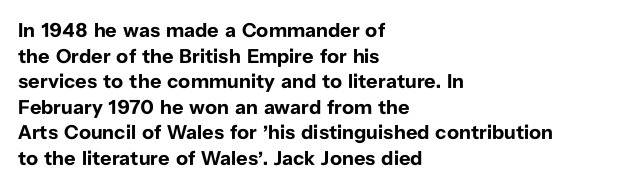
Q: Is the text bold? A: Yes.
Q: Is the text italic (slanted)? A: No, it is upright.
Q: Is the text underlined? A: No.
Q: How is the paragraph aligned? A: Left-aligned.
Q: Is the spacing between letters normal or unusually wide? A: Normal.
Q: Is the spacing between lines tight, normal or loose? A: Normal.
